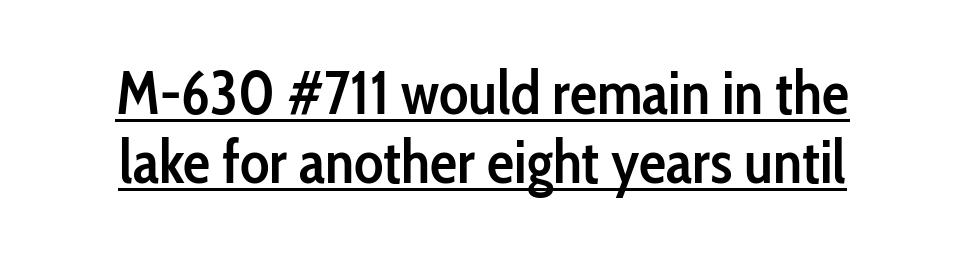
Q: Is the text bold? A: Semi-bold.
Q: Is the text italic (slanted)? A: No, it is upright.
Q: Is the typeface a serif or a sans-serif typeface? A: Sans-serif.
Q: Is the text underlined? A: Yes.
Q: Is the spacing between letters normal or unusually wide? A: Normal.
Q: Is the spacing between lines tight, normal or loose? A: Tight.
Q: Width (condensed, normal, or wide)? A: Condensed.
Q: Stroke contrast? A: Low.
Q: x-height? A: Medium.
Q: Monospaced? A: No.
